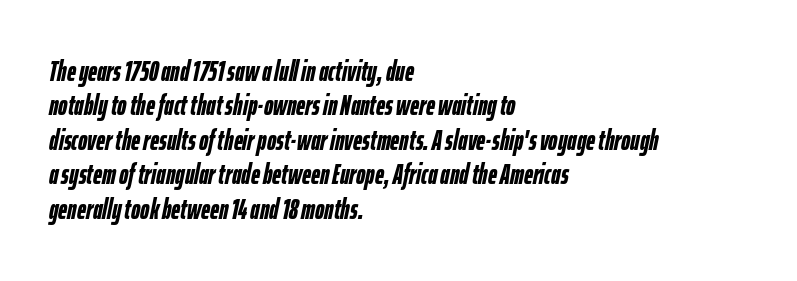
Q: Is the text bold? A: Yes.
Q: Is the text italic (slanted)? A: Yes, it leans right by about 12 degrees.
Q: Is the text underlined? A: No.
Q: How is the paragraph aligned? A: Left-aligned.
Q: Is the spacing between letters normal or unusually wide? A: Normal.
Q: Width (condensed, normal, or wide)? A: Condensed.
Q: Stroke contrast? A: Low.
Q: x-height? A: Medium.
Q: Monospaced? A: No.
